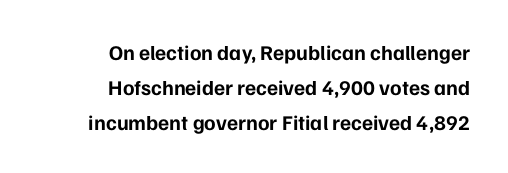
The image shows 21 px bold type, upright; set right-aligned, normal line spacing (1.66x), normal letter spacing, not underlined.
